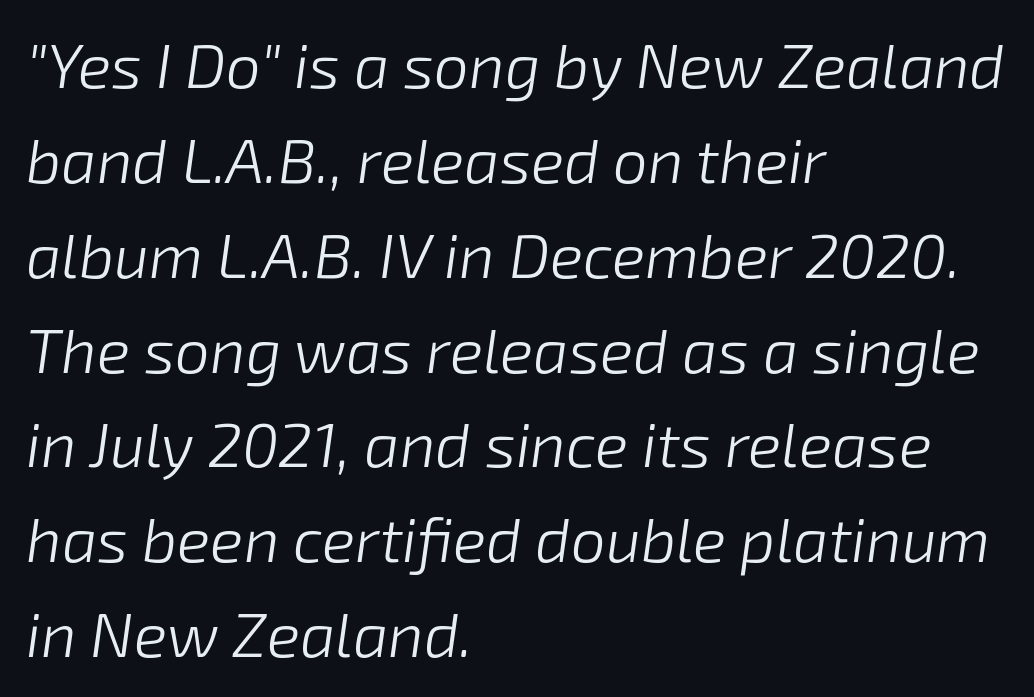
You could not count columns in this text — the font is proportionally spaced. The typography opts for an oblique posture over an upright one. The foot of each line stays bare and open. The characters are drawn with everyday or finer stroke widths.
